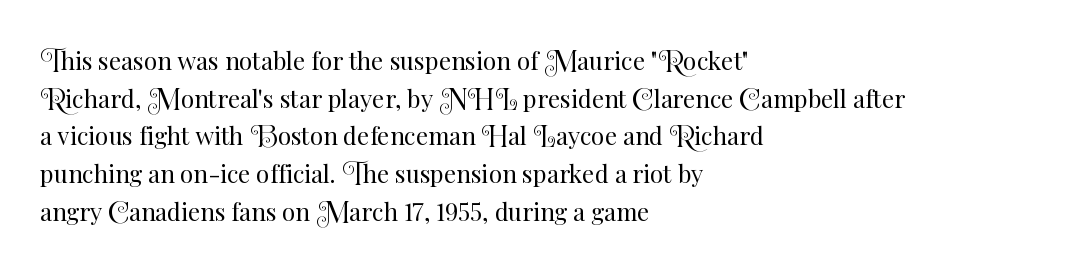
{"italic": "no", "bold": "no", "underline": "no", "align": "left", "line_spacing": "normal", "line_spacing_ratio": 1.57, "letter_spacing": "normal", "letter_spacing_em": 0.0, "glyph_px": 24}
